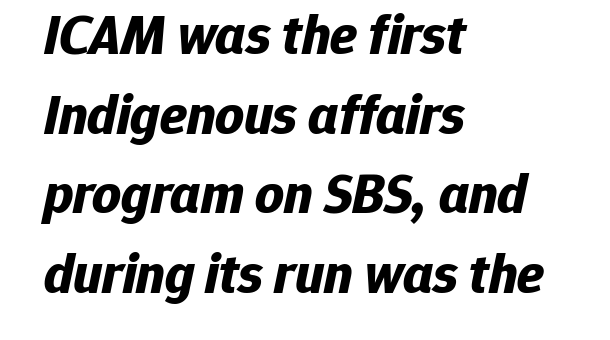
Q: Is the text bold? A: Yes.
Q: Is the text italic (slanted)? A: Yes, it leans right by about 12 degrees.
Q: Is the text underlined? A: No.
Q: How is the paragraph aligned? A: Left-aligned.
Q: Is the spacing between letters normal or unusually wide? A: Normal.
Q: Is the spacing between lines tight, normal or loose? A: Normal.
Q: Width (condensed, normal, or wide)? A: Normal.
Q: Stroke contrast? A: Low.
Q: x-height? A: Medium.
Q: Monospaced? A: No.
